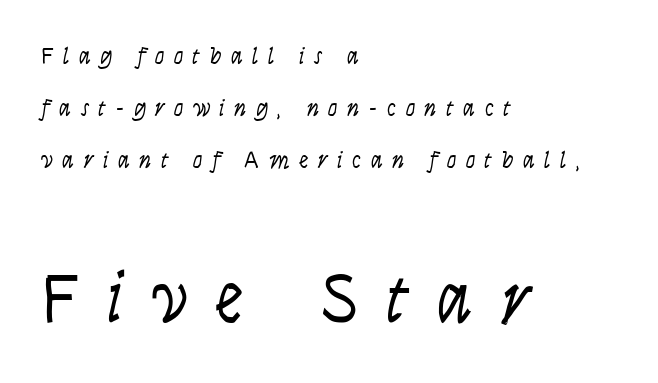
Q: Is the text bold? A: No.
Q: Is the text italic (slanted)? A: Yes, it leans right by about 9 degrees.
Q: Is the text underlined? A: No.
Q: How is the paragraph aligned? A: Left-aligned.
Q: Is the spacing between letters normal or unusually wide? A: Unusually wide.
Q: Is the spacing between lines tight, normal or loose? A: Loose.
Q: Which block of text is set in a larger size, the first (top) or the second (bottom)? A: The second (bottom) one.
Q: Width (condensed, normal, or wide)? A: Condensed.
Q: Stroke contrast? A: Low.
Q: x-height? A: Large.
Q: Monospaced? A: No.
